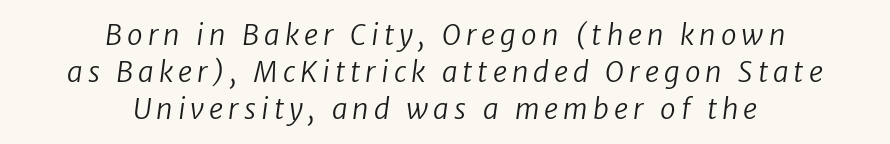
Q: Is the text bold? A: No.
Q: Is the typeface a serif or a sans-serif typeface? A: Sans-serif.
Q: Is the text underlined? A: No.
Q: How is the paragraph aligned? A: Centered.
Q: Is the spacing between lines tight, normal or loose? A: Normal.
Q: Width (condensed, normal, or wide)? A: Normal.
Q: Stroke contrast? A: Low.
Q: x-height? A: Medium.
Q: Monospaced? A: No.
